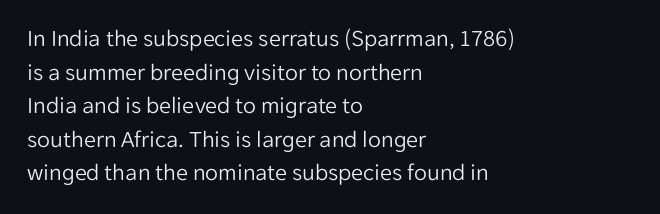
{"italic": "no", "bold": "no", "underline": "no", "align": "left", "line_spacing": "normal", "line_spacing_ratio": 1.4, "letter_spacing": "normal", "letter_spacing_em": 0.0, "glyph_px": 24}
